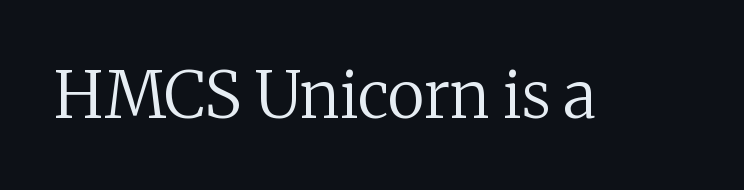
The passage shown has conventional tracking throughout. The typography opts for an upright posture over an oblique one. Serif or sans? Serif — the stroke terminals have little feet. The letters advance in unequal steps, a hallmark of proportional type. No letter is thick-stroked: the sample isn't bold. Any mark beneath the type? The region is blank.
